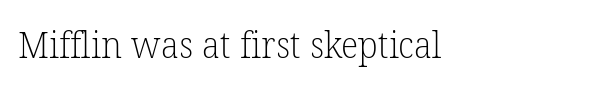
The space beneath each line is pristine and unruled. Think of a printed novel: that variable character pitch is what you see here. Yep, those are serifs on the letters. There is no visible air inserted between adjacent glyphs.
